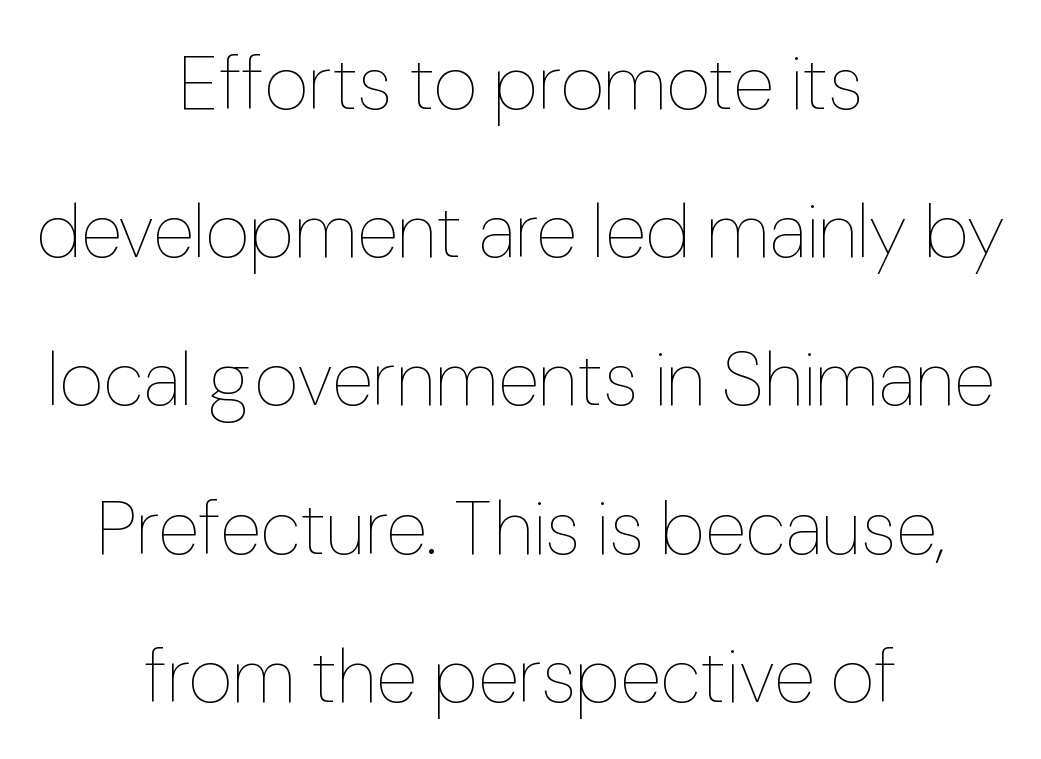
Q: Is the text bold? A: No.
Q: Is the text italic (slanted)? A: No, it is upright.
Q: Is the text underlined? A: No.
Q: How is the paragraph aligned? A: Centered.
Q: Is the spacing between letters normal or unusually wide? A: Normal.
Q: Is the spacing between lines tight, normal or loose? A: Loose.
Q: Width (condensed, normal, or wide)? A: Normal.
Q: Stroke contrast? A: Low.
Q: x-height? A: Medium.
Q: Monospaced? A: No.
